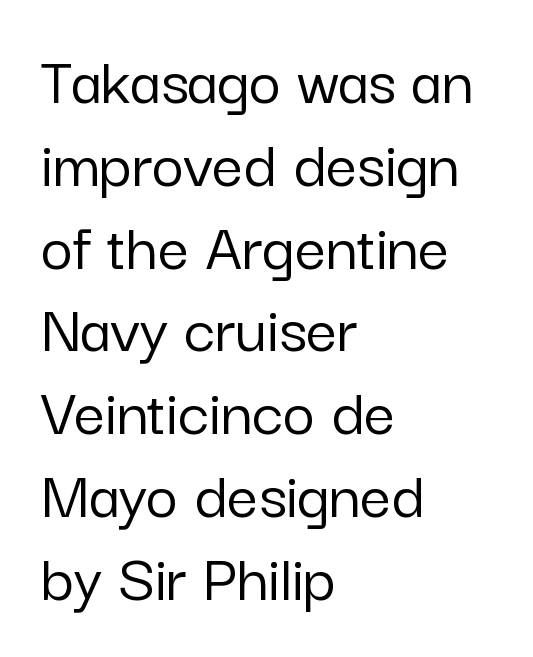
The image shows 69 px sans-serif type, upright; set left-aligned, line spacing 1.2x, normal letter spacing, not underlined; low stroke contrast and a medium x-height.
